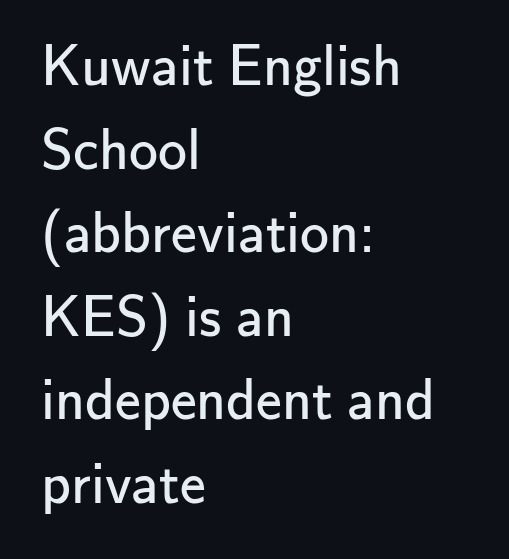
{"serif": "no", "italic": "no", "bold": "no", "weight": "regular", "width": "normal", "stroke_contrast": "low", "x_height": "small", "monospaced": "no", "underline": "no", "align": "left", "line_spacing": "normal", "line_spacing_ratio": 1.44, "letter_spacing": "normal", "letter_spacing_em": 0.0, "glyph_px": 58}
